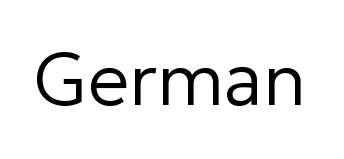
The image shows 73 px regular-weight sans-serif type, upright; set normal letter spacing, not underlined; low stroke contrast and a medium x-height.
